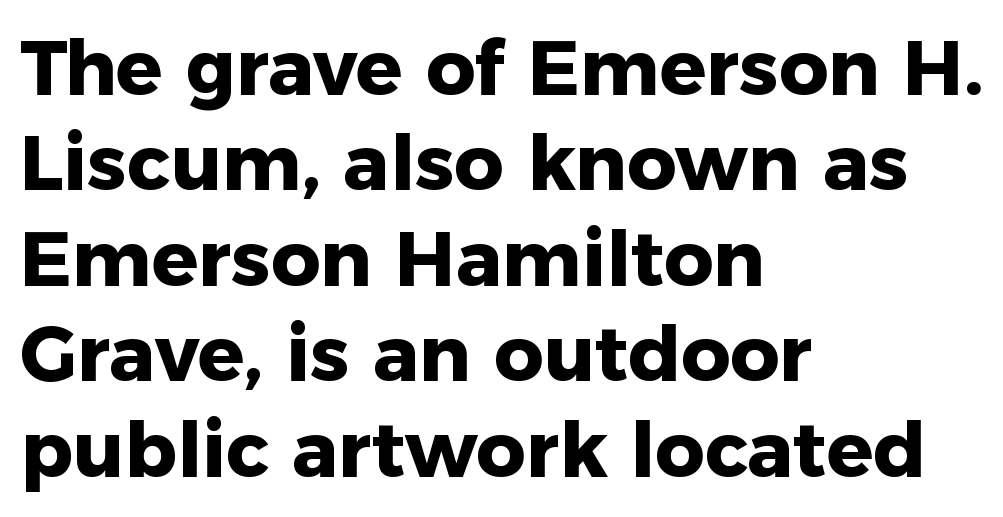
Q: Is the text bold? A: Yes.
Q: Is the text italic (slanted)? A: No, it is upright.
Q: Is the typeface a serif or a sans-serif typeface? A: Sans-serif.
Q: Is the text underlined? A: No.
Q: How is the paragraph aligned? A: Left-aligned.
Q: Is the spacing between letters normal or unusually wide? A: Normal.
Q: Width (condensed, normal, or wide)? A: Normal.
Q: Stroke contrast? A: Low.
Q: x-height? A: Medium.
Q: Monospaced? A: No.
